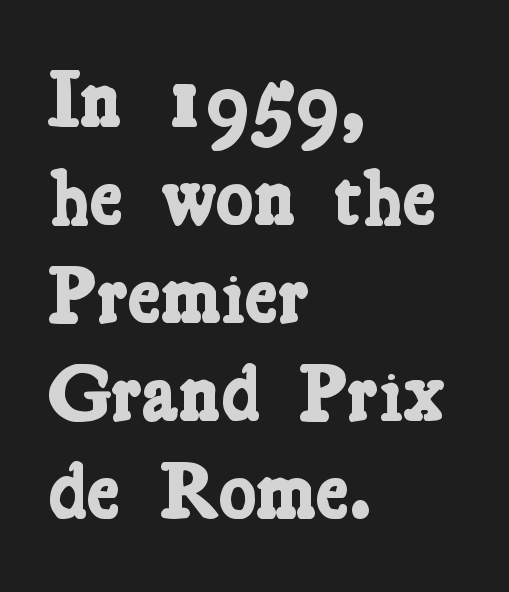
The image shows 79 px bold, condensed serif type; set left-aligned, line spacing 1.24x, normal letter spacing, not underlined; low stroke contrast and a medium x-height.
